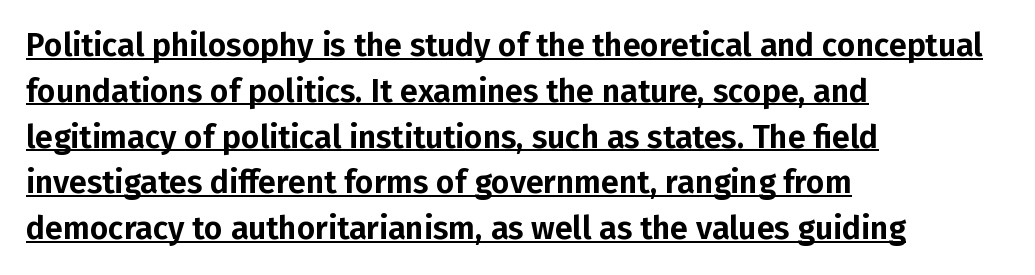
A typesetter would call this proportional, since set widths differ per character. Nope, no serifs anywhere on these letters. A continuous stroke trails under the words, as in a hyperlink. Ordinary non-slanted type is in use. Words appear dense and cohesive because spacing is normal. A typesetter would call this leading conventional body-copy spacing.
